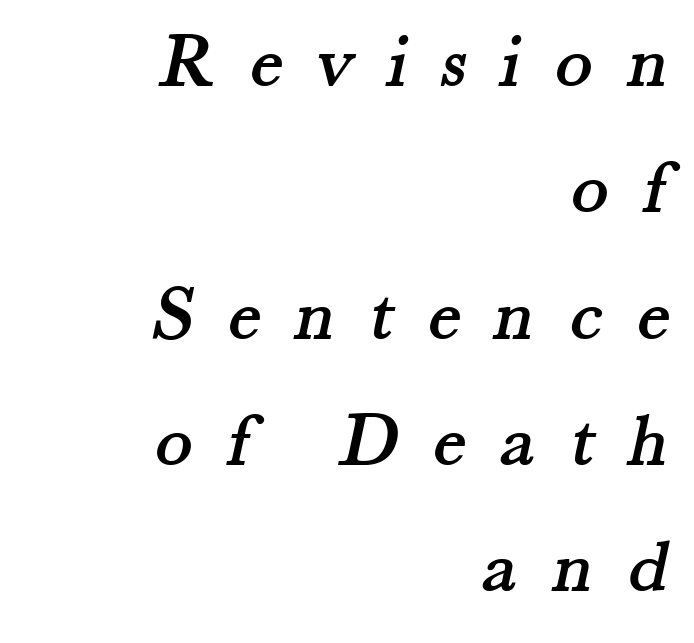
Look at the bottom of the vertical strokes: they flare into serifs here. Here the designer chose a conventional face with non-uniform glyph widths. Letter spacing: wide. A normal amount of white space separates one row of letters from the next. If you drew a ruler down the right edge, every line would touch it. Unmarked baselines from the first word to the last.
